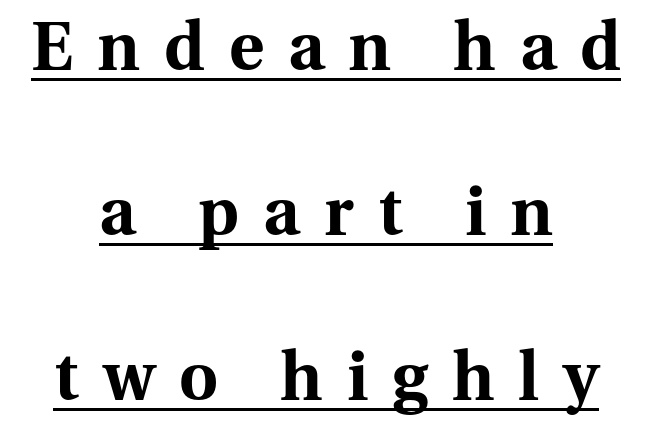
Tracking here is generous; glyphs stand well apart from one another. Do the letters lean? They stand straight. The designer dialed line spacing up above the default. Character widths vary here, with narrow letters taking less room than wide ones.
